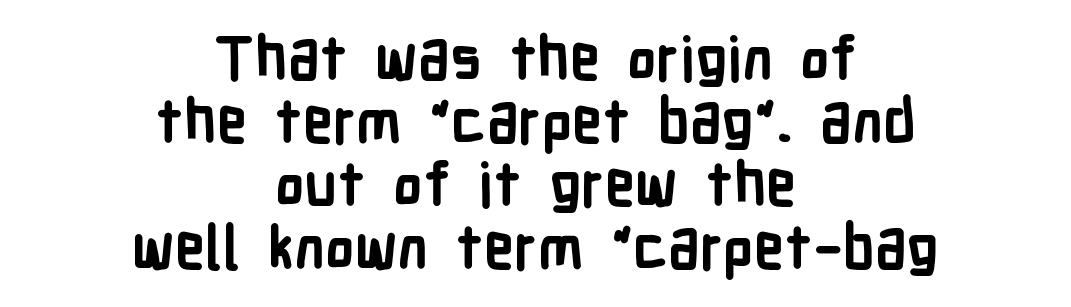
Q: Is the text bold? A: Yes.
Q: Is the text italic (slanted)? A: No, it is upright.
Q: Is the typeface a serif or a sans-serif typeface? A: Sans-serif.
Q: Is the text underlined? A: No.
Q: How is the paragraph aligned? A: Centered.
Q: Is the spacing between letters normal or unusually wide? A: Normal.
Q: Is the spacing between lines tight, normal or loose? A: Tight.
Q: Width (condensed, normal, or wide)? A: Condensed.
Q: Stroke contrast? A: Low.
Q: x-height? A: Medium.
Q: Monospaced? A: No.
